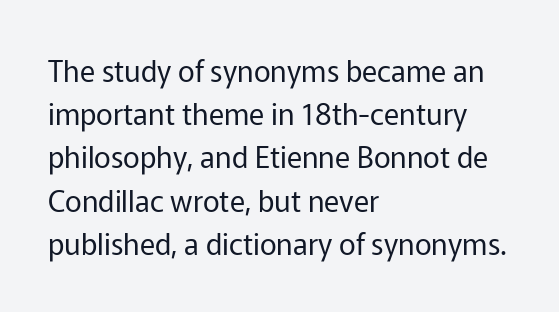
Q: Is the text bold? A: No.
Q: Is the text italic (slanted)? A: No, it is upright.
Q: Is the typeface a serif or a sans-serif typeface? A: Sans-serif.
Q: Is the text underlined? A: No.
Q: How is the paragraph aligned? A: Left-aligned.
Q: Is the spacing between letters normal or unusually wide? A: Normal.
Q: Is the spacing between lines tight, normal or loose? A: Normal.
Q: Width (condensed, normal, or wide)? A: Normal.
Q: Stroke contrast? A: Low.
Q: x-height? A: Medium.
Q: Monospaced? A: No.
